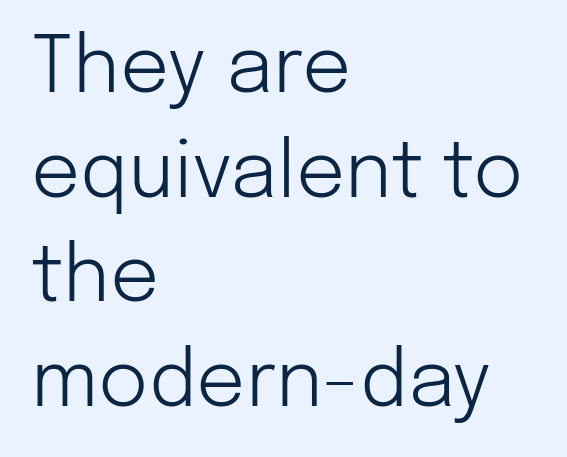
You can tell it's not italic because the verticals are truly vertical. Each new line begins a customary step beneath the previous one. The lines are quadded left. Descenders are the only things crossing below the line.
